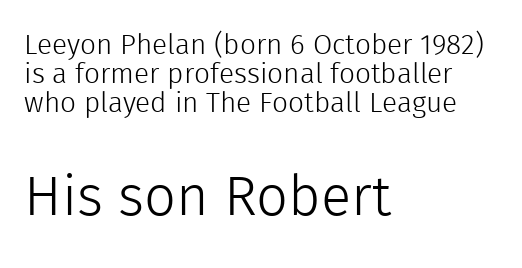
Q: Is the text bold? A: No.
Q: Is the text italic (slanted)? A: No, it is upright.
Q: Is the typeface a serif or a sans-serif typeface? A: Sans-serif.
Q: Is the text underlined? A: No.
Q: How is the paragraph aligned? A: Left-aligned.
Q: Is the spacing between letters normal or unusually wide? A: Normal.
Q: Is the spacing between lines tight, normal or loose? A: Tight.
Q: Which block of text is set in a larger size, the first (top) or the second (bottom)? A: The second (bottom) one.
Q: Width (condensed, normal, or wide)? A: Normal.
Q: x-height? A: Medium.
Q: Monospaced? A: No.
